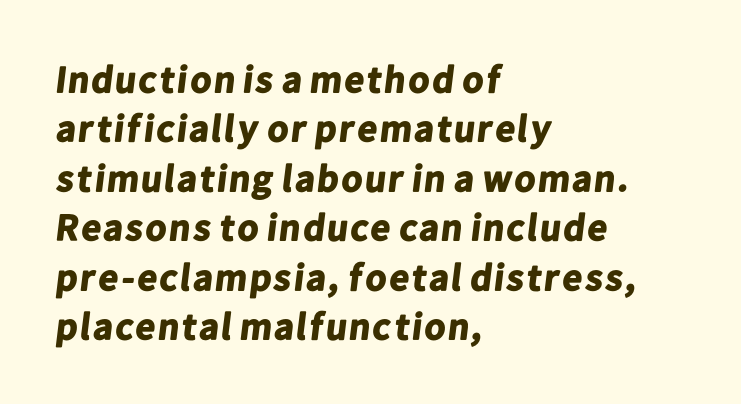
The strokes are fattened all the way to bold. The space beneath each line is pristine and unruled. Which margin do the lines hug? The left one — the right edge is uneven. A typesetter would label this face a sans.
